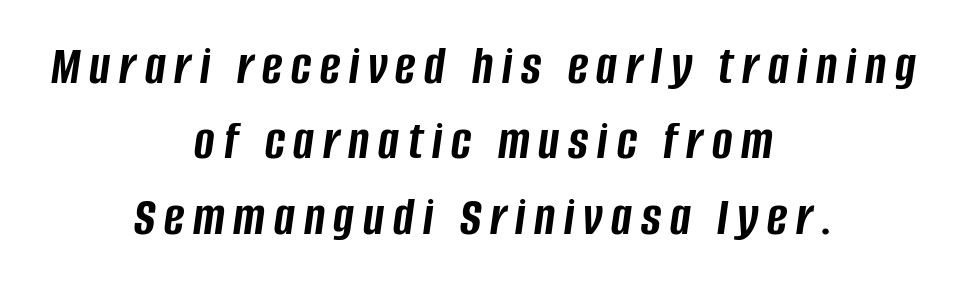
The image shows 55 px semibold, condensed type, italic (leaning right); set centered, normal line spacing (1.37x), not underlined; low stroke contrast and a large x-height.
